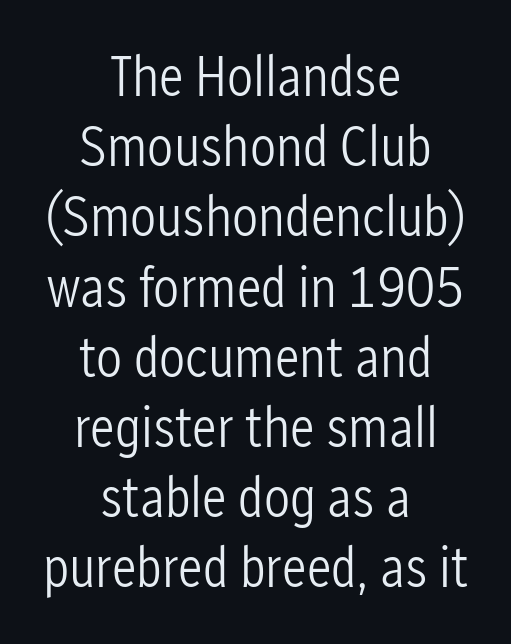
Q: Is the text bold? A: No.
Q: Is the text italic (slanted)? A: No, it is upright.
Q: Is the typeface a serif or a sans-serif typeface? A: Sans-serif.
Q: Is the text underlined? A: No.
Q: How is the paragraph aligned? A: Centered.
Q: Is the spacing between letters normal or unusually wide? A: Normal.
Q: Width (condensed, normal, or wide)? A: Condensed.
Q: Stroke contrast? A: Low.
Q: x-height? A: Medium.
Q: Monospaced? A: No.
